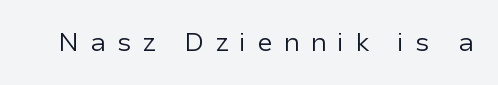
{"italic": "no", "bold": "no", "underline": "no", "letter_spacing": "wide", "letter_spacing_em": 0.4, "glyph_px": 26}
